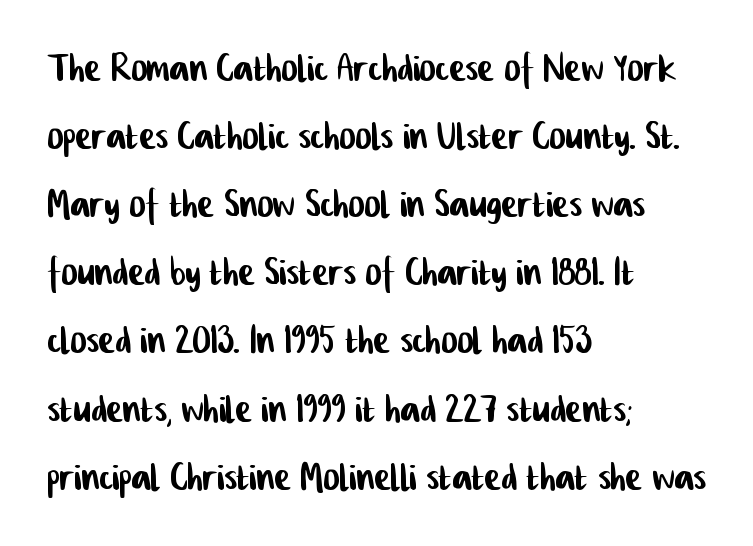
The image shows 49 px condensed sans-serif type; set left-aligned, normal line spacing (1.39x), normal letter spacing, not underlined; low stroke contrast and a medium x-height.
